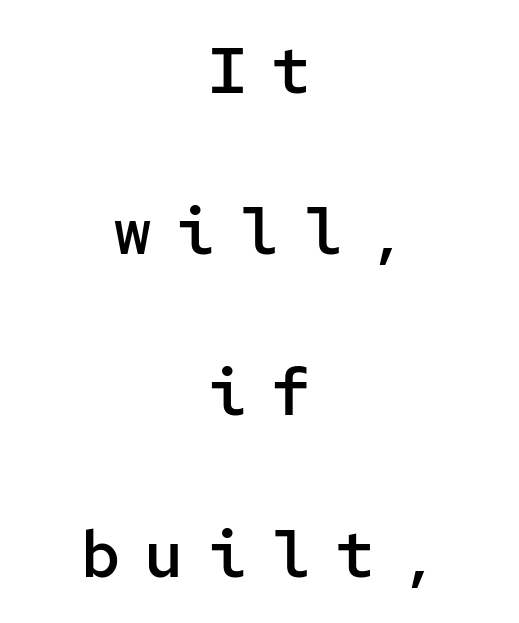
Does the copy run flush right? No — it is centered line by line. Upright lettering throughout. The leading is generous, giving the passage an open texture. In terms of weight, the rendering is demibold, just under bold. This sample has the even, mechanical cadence of fixed-width lettering.
